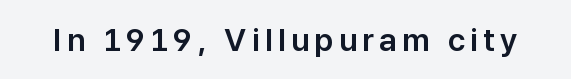
The gap between lines stays unmarked. In terms of posture, this sample is upright. The face used here is a sans, in the tradition of grotesques and geometrics. Do the characters align in a grid? No, the font is proportional.
